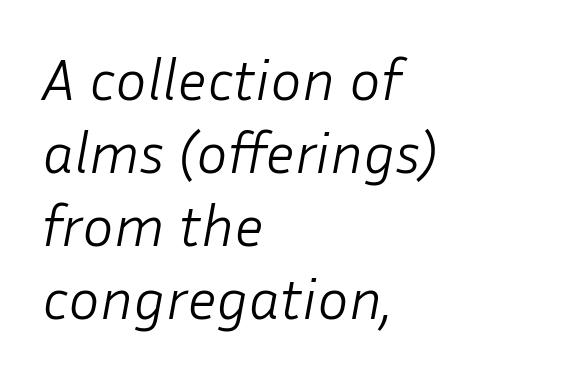
Q: Is the text bold? A: No.
Q: Is the text italic (slanted)? A: Yes, it leans right by about 10 degrees.
Q: Is the text underlined? A: No.
Q: How is the paragraph aligned? A: Left-aligned.
Q: Is the spacing between letters normal or unusually wide? A: Normal.
Q: Width (condensed, normal, or wide)? A: Normal.
Q: Stroke contrast? A: Low.
Q: x-height? A: Medium.
Q: Monospaced? A: No.
